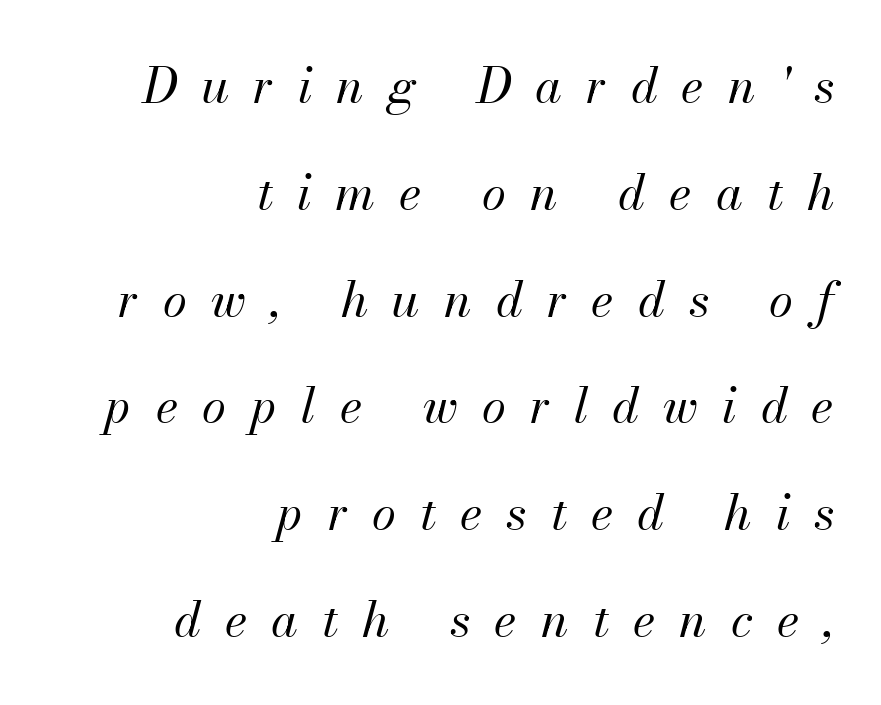
The font sits on the lighter half of the weight spectrum, regular included. The words here are not underlined. A typesetter would call this leading open, well beyond the default. The typesetter chose a ragged-left arrangement here.
